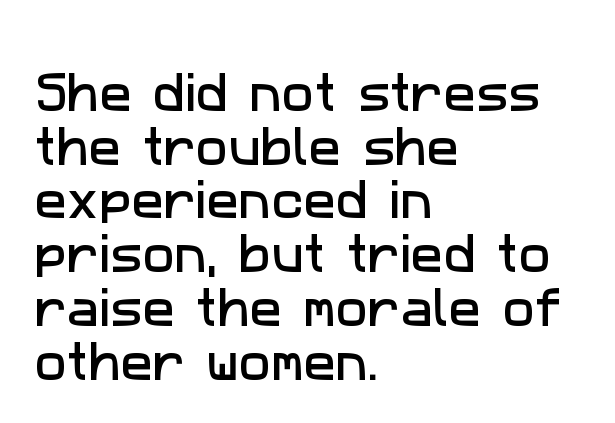
The image shows 43 px sans-serif type; set left-aligned, normal line spacing (1.25x), normal letter spacing, not underlined; low stroke contrast and a medium x-height.
